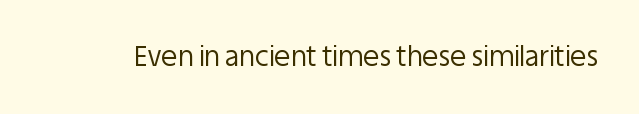
{"italic": "no", "bold": "no", "underline": "no", "letter_spacing": "normal", "letter_spacing_em": 0.0, "glyph_px": 27}
